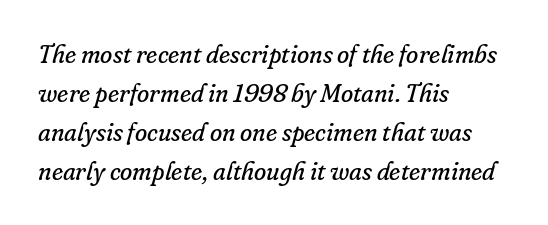
The paragraph shown leans on its left margin. Glyph-to-glyph distance matches everyday printed text. The passage shown stacks its lines at a standard gap. Clear beneath every line of the passage. The letters are slanted; this is an italic face.
